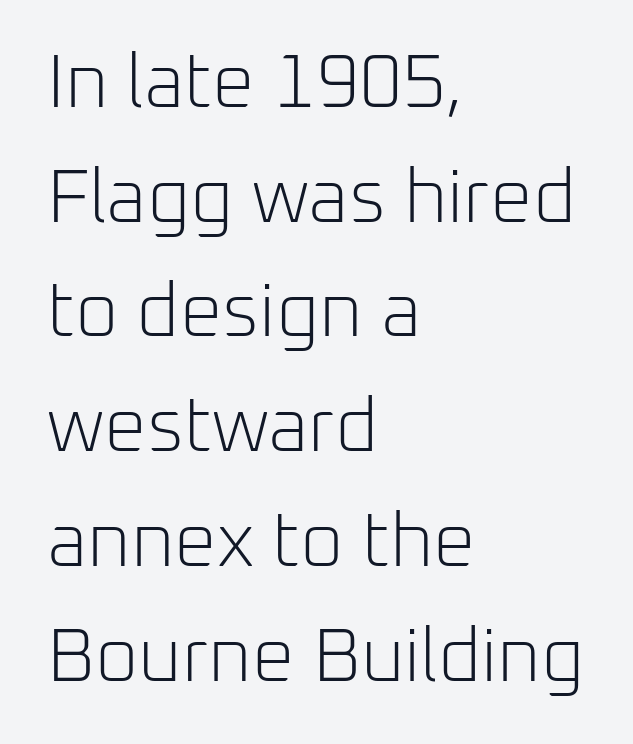
The image shows 75 px light sans-serif type, upright; set left-aligned, normal line spacing (1.53x), normal letter spacing, not underlined; low stroke contrast and a medium x-height.
